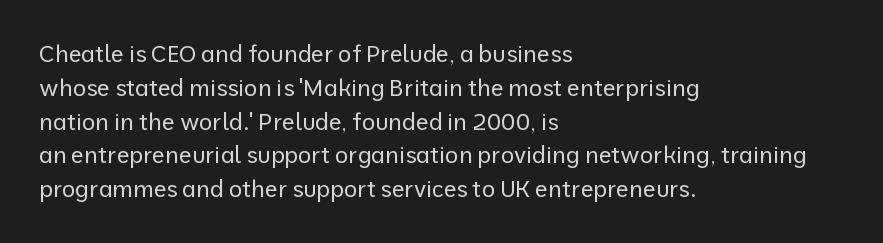
Just letters on the line, the space beneath them empty. Evenly set lines give the paragraph a standard silhouette. Heft: none added — not bold. Notice how the passage keeps a crisp vertical edge on the left only. No extra tracking has been applied to these lines. A roman cut, with each character standing at attention.
